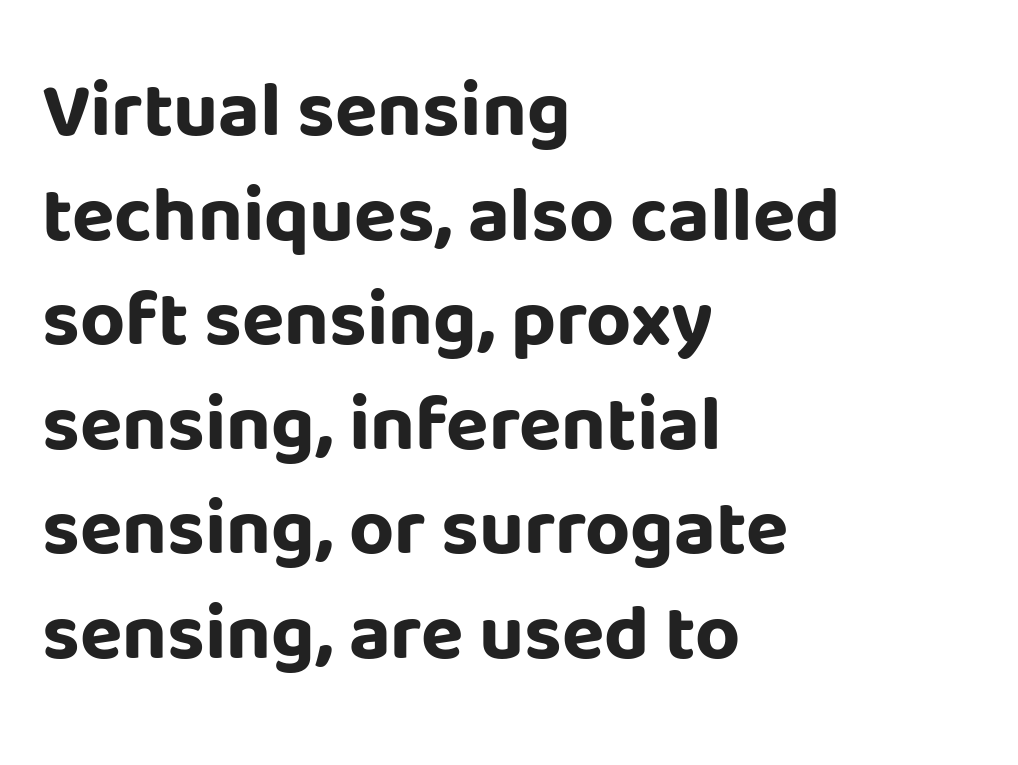
Observe the ordinary spacing: letters are neighbours, not strangers. The lettering stays uniformly vertical, giving the passage a roman look. The space between consecutive lines is moderate. Short and long lines alike share a common starting point at left. In terms of letterform style, serifs are entirely absent.
